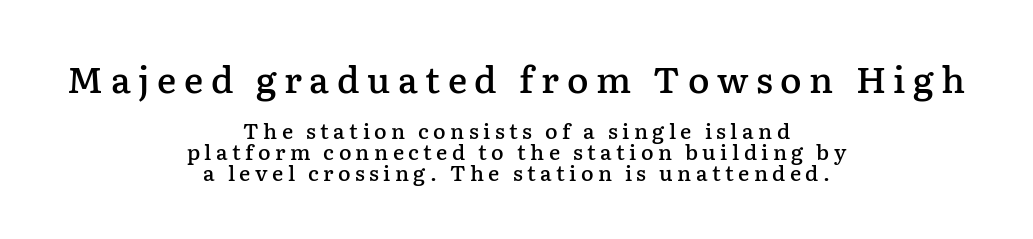
Q: Is the text bold? A: Semi-bold.
Q: Is the text italic (slanted)? A: No, it is upright.
Q: Is the typeface a serif or a sans-serif typeface? A: Serif.
Q: Is the text underlined? A: No.
Q: How is the paragraph aligned? A: Centered.
Q: Is the spacing between letters normal or unusually wide? A: Unusually wide.
Q: Is the spacing between lines tight, normal or loose? A: Tight.
Q: Which block of text is set in a larger size, the first (top) or the second (bottom)? A: The first (top) one.
Q: Width (condensed, normal, or wide)? A: Normal.
Q: Stroke contrast? A: Low.
Q: x-height? A: Medium.
Q: Monospaced? A: No.
